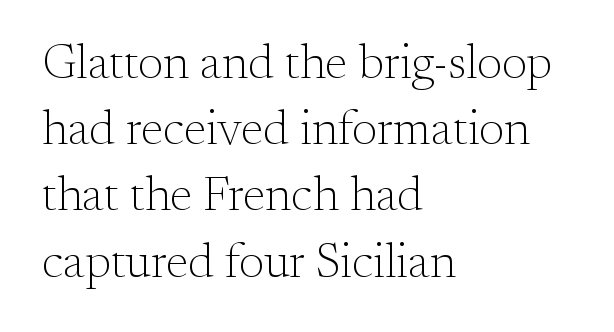
Q: Is the text bold? A: No.
Q: Is the text italic (slanted)? A: No, it is upright.
Q: Is the typeface a serif or a sans-serif typeface? A: Serif.
Q: Is the text underlined? A: No.
Q: How is the paragraph aligned? A: Left-aligned.
Q: Is the spacing between letters normal or unusually wide? A: Normal.
Q: Is the spacing between lines tight, normal or loose? A: Normal.
Q: Width (condensed, normal, or wide)? A: Normal.
Q: Stroke contrast? A: Medium.
Q: x-height? A: Small.
Q: Monospaced? A: No.
